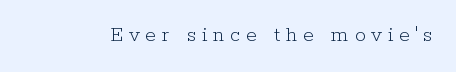
{"italic": "no", "bold": "no", "underline": "no", "letter_spacing": "wide", "letter_spacing_em": 0.26, "glyph_px": 22}
